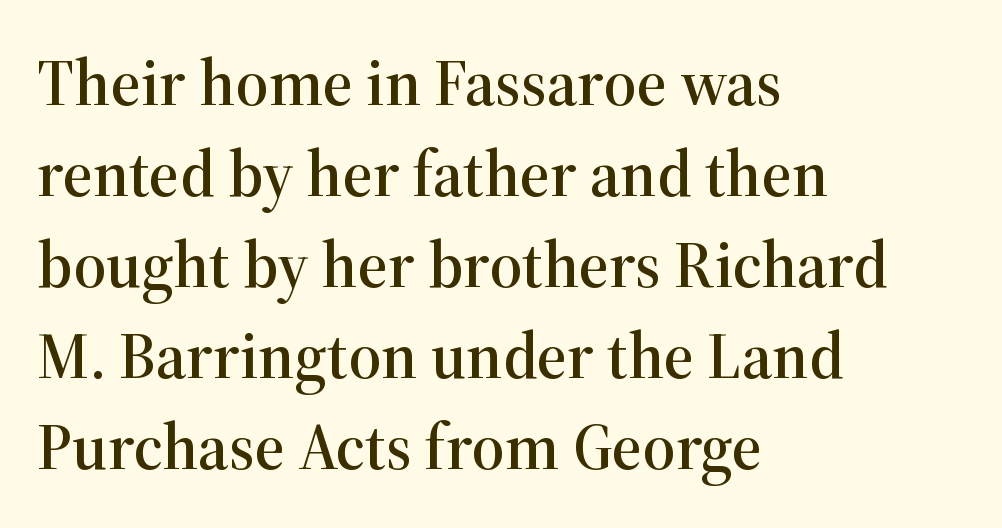
The image shows 65 px serif type, upright; set left-aligned, normal line spacing (1.4x), normal letter spacing, not underlined; high stroke contrast and a medium x-height.
